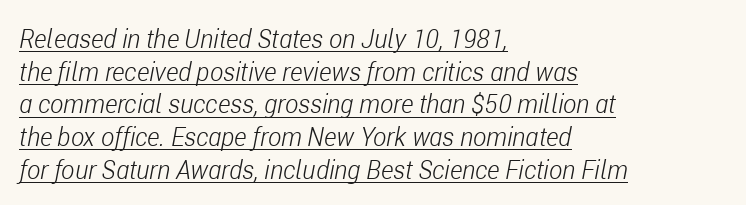
{"italic": "yes", "lean": "right", "slant_degrees": 11, "bold": "no", "underline": "yes", "align": "left", "line_spacing": "normal", "line_spacing_ratio": 1.31, "letter_spacing": "normal", "letter_spacing_em": 0.0, "glyph_px": 25}
